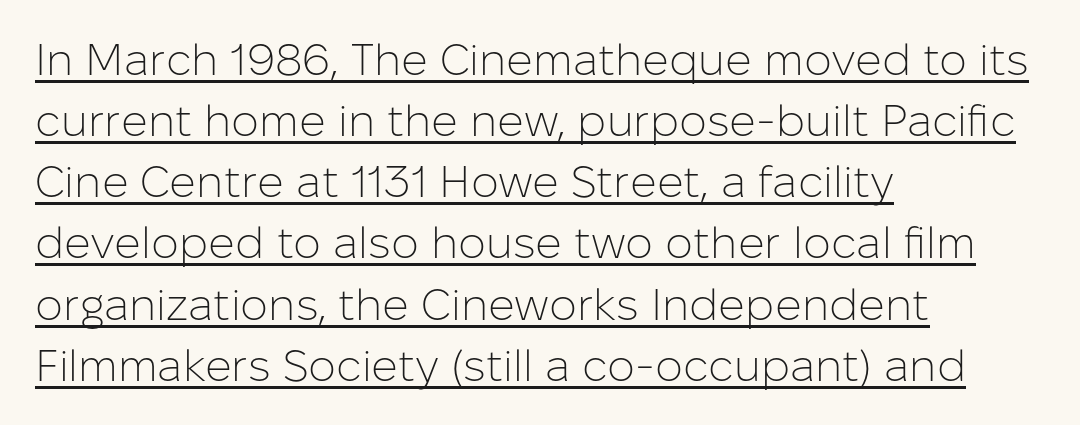
{"serif": "no", "italic": "no", "bold": "no", "weight": "light", "width": "normal", "stroke_contrast": "low", "x_height": "medium", "monospaced": "no", "underline": "yes", "align": "left", "line_spacing": "normal", "line_spacing_ratio": 1.39, "letter_spacing": "normal", "letter_spacing_em": 0.0, "glyph_px": 44}
